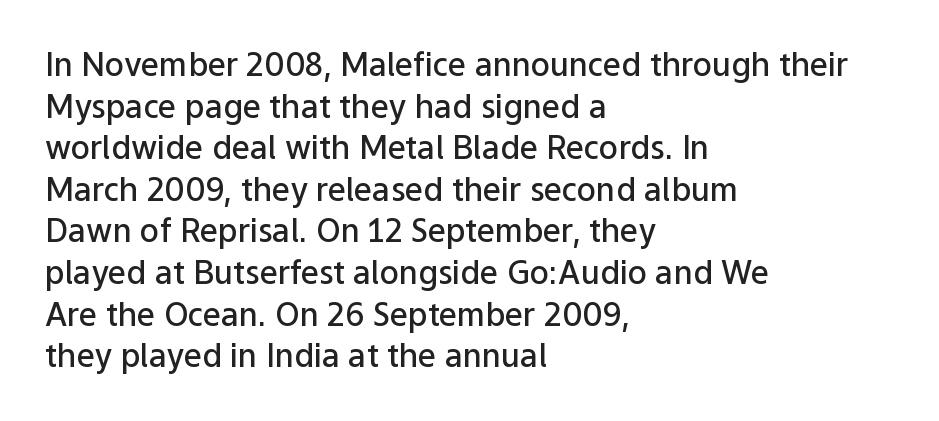
{"serif": "no", "italic": "no", "bold": "semi", "weight": "semibold", "width": "normal", "stroke_contrast": "low", "x_height": "medium", "monospaced": "no", "underline": "no", "align": "left", "line_spacing": "normal", "line_spacing_ratio": 1.3, "letter_spacing": "normal", "letter_spacing_em": 0.0, "glyph_px": 32}
